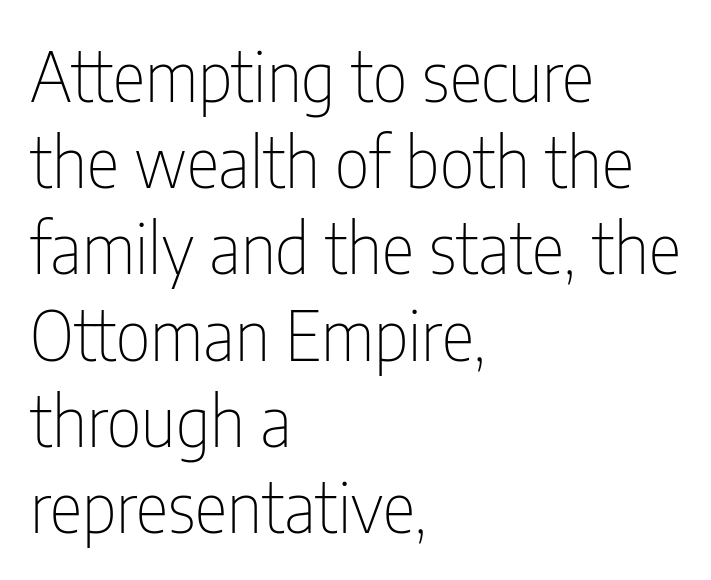
Leftover space on each line is placed entirely after the last word. Students, note that the glyphs here touch the page at normal intervals. This sample uses a sans-serif face. Each new line begins a customary step beneath the previous one. Looks like regular typesetting: each glyph gets only the width it needs. The font sits on the lighter half of the weight spectrum, regular included.
